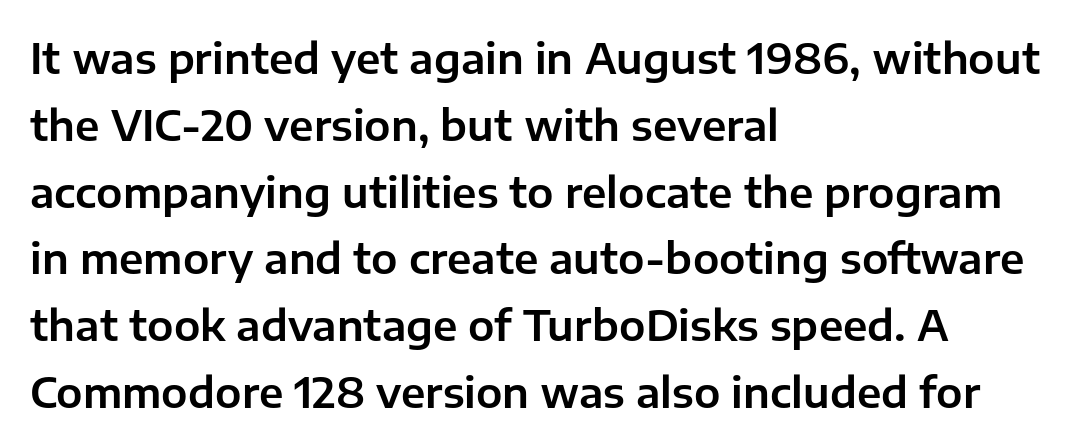
How would I describe the line gaps? Plain and ordinary. You can tell it's not italic because the verticals are truly vertical. The string is rendered with underlining switched off. The characters display no serif detailing; their extremities are plain. Short note: letters normally spaced. These lines are set flush left with a ragged right edge.
